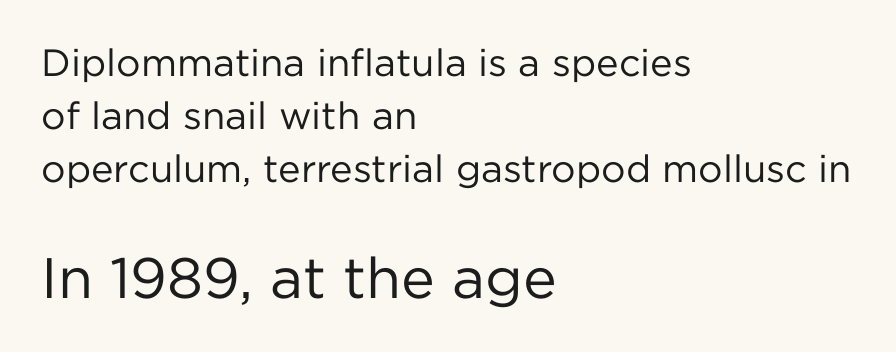
The image shows 57 px regular-weight sans-serif type, upright; set left-aligned, normal line spacing (1.4x), normal letter spacing, not underlined; the second (bottom) block is 1.5x larger; low stroke contrast and a medium x-height.
